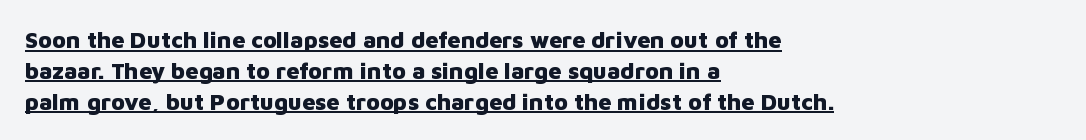
Q: Is the text bold? A: Yes.
Q: Is the text italic (slanted)? A: No, it is upright.
Q: Is the text underlined? A: Yes.
Q: How is the paragraph aligned? A: Left-aligned.
Q: Is the spacing between letters normal or unusually wide? A: Normal.
Q: Is the spacing between lines tight, normal or loose? A: Normal.
